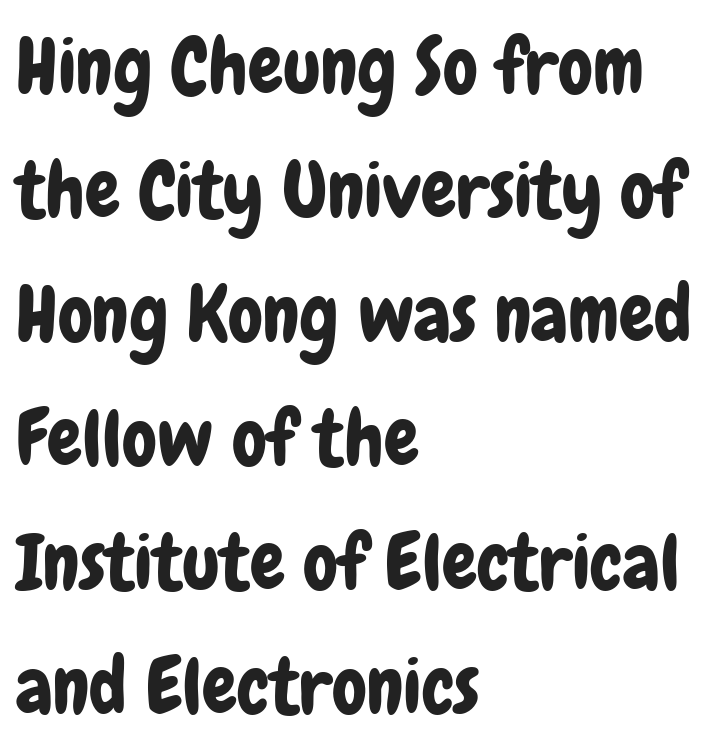
Q: Is the text italic (slanted)? A: No, it is upright.
Q: Is the typeface a serif or a sans-serif typeface? A: Sans-serif.
Q: Is the text underlined? A: No.
Q: How is the paragraph aligned? A: Left-aligned.
Q: Is the spacing between letters normal or unusually wide? A: Normal.
Q: Is the spacing between lines tight, normal or loose? A: Normal.
Q: Width (condensed, normal, or wide)? A: Condensed.
Q: Stroke contrast? A: Low.
Q: x-height? A: Medium.
Q: Monospaced? A: No.
